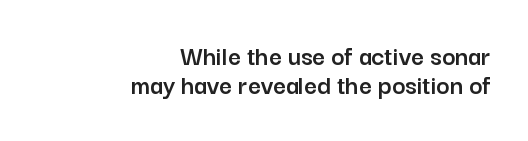
The image shows 28 px sans-serif type, upright; set right-aligned, tight line spacing (1.04x), normal letter spacing, not underlined; low stroke contrast and a medium x-height.
